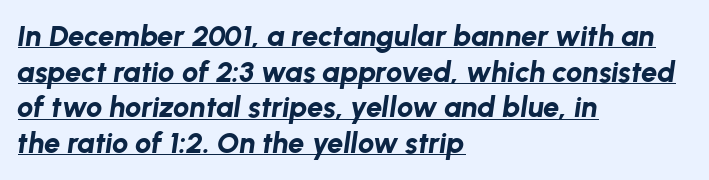
This is underlined copy, the kind a proofreader might mark for attention. Character widths vary here, with narrow letters taking less room than wide ones. This is oblique type, the kind used for emphasis or titles. I'd describe the lettering as bold — thick and assertive.
